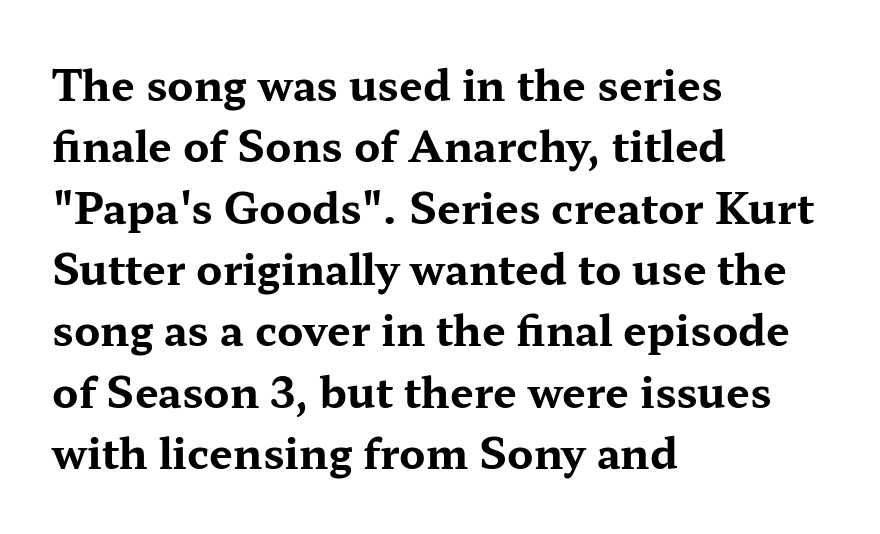
Strokes here are thick enough to call this a true bold. What stands out about the letter spacing? Nothing — it is the standard amount. Looks like regular typesetting: each glyph gets only the width it needs. Caption: multi-line text, flush left, ragged right. Font category for this specimen: serif.
